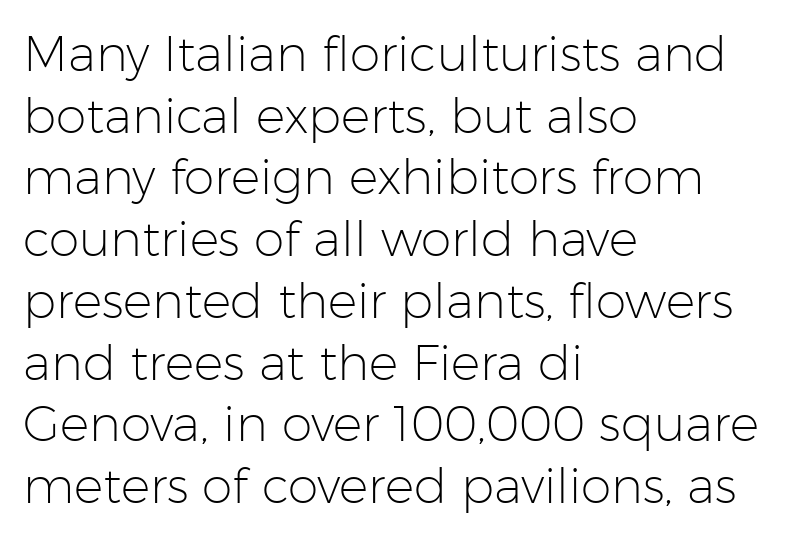
Q: Is the text bold? A: No.
Q: Is the text italic (slanted)? A: No, it is upright.
Q: Is the typeface a serif or a sans-serif typeface? A: Sans-serif.
Q: Is the text underlined? A: No.
Q: How is the paragraph aligned? A: Left-aligned.
Q: Is the spacing between letters normal or unusually wide? A: Normal.
Q: Is the spacing between lines tight, normal or loose? A: Normal.
Q: Width (condensed, normal, or wide)? A: Normal.
Q: Stroke contrast? A: Low.
Q: x-height? A: Medium.
Q: Monospaced? A: No.
